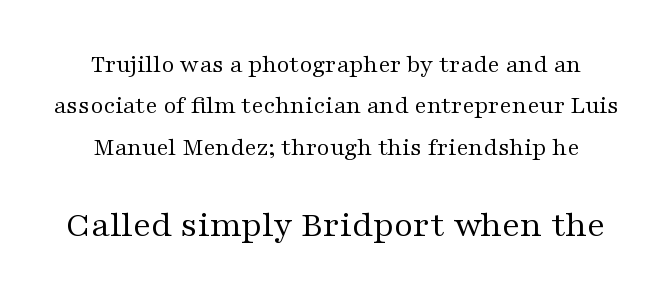
Q: Is the text bold? A: No.
Q: Is the text italic (slanted)? A: No, it is upright.
Q: Is the typeface a serif or a sans-serif typeface? A: Serif.
Q: Is the text underlined? A: No.
Q: Is the spacing between letters normal or unusually wide? A: Normal.
Q: Is the spacing between lines tight, normal or loose? A: Normal.
Q: Which block of text is set in a larger size, the first (top) or the second (bottom)? A: The second (bottom) one.
Q: Width (condensed, normal, or wide)? A: Wide.
Q: Stroke contrast? A: Medium.
Q: x-height? A: Medium.
Q: Monospaced? A: No.
